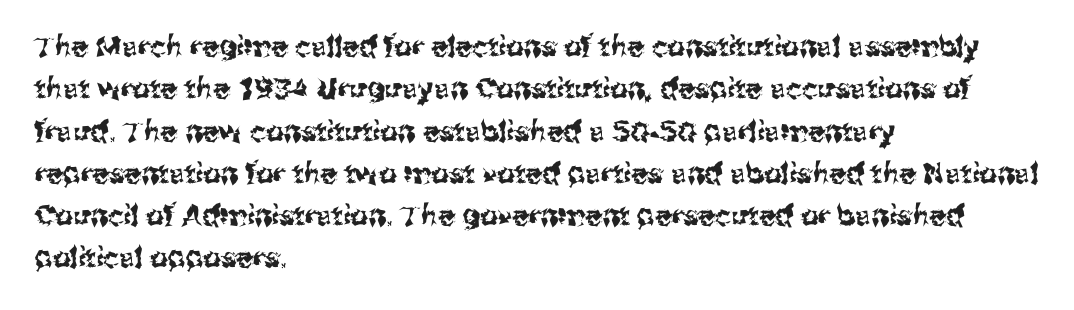
{"serif": "no", "italic": "no", "width": "normal", "stroke_contrast": "medium", "x_height": "medium", "monospaced": "no", "underline": "no", "align": "left", "line_spacing": "normal", "line_spacing_ratio": 1.51, "letter_spacing": "normal", "letter_spacing_em": 0.0, "glyph_px": 28}
